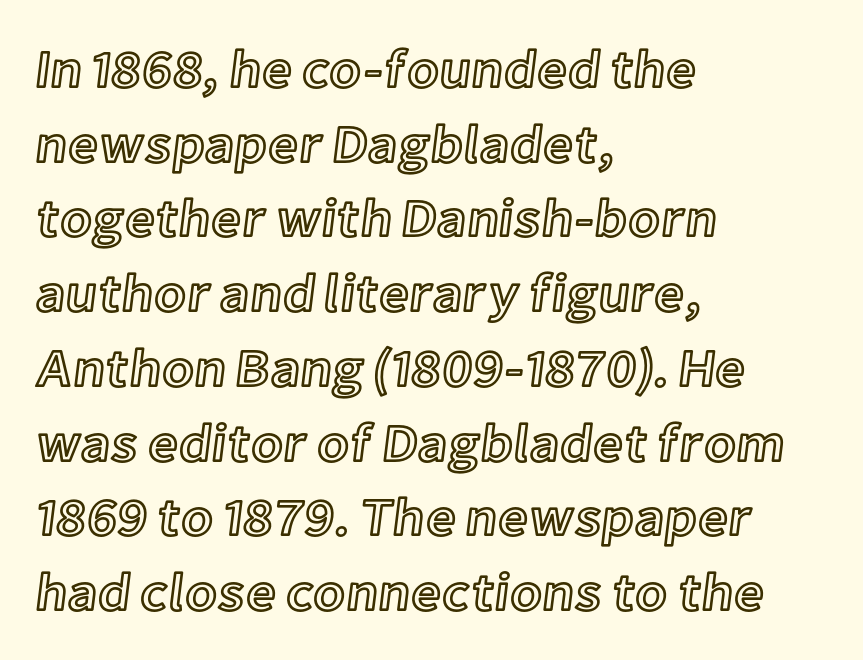
{"width": "normal", "x_height": "medium", "monospaced": "no", "underline": "no", "align": "left", "line_spacing": "normal", "line_spacing_ratio": 1.41, "letter_spacing": "normal", "letter_spacing_em": 0.0, "glyph_px": 53}
